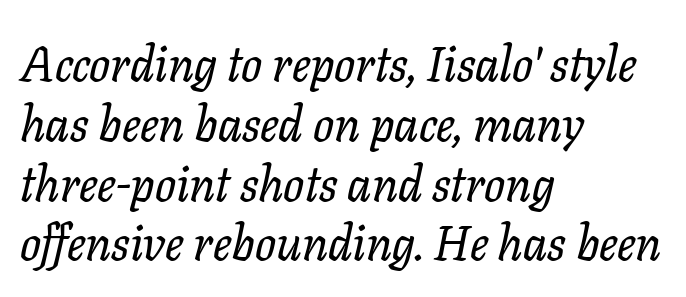
Q: Is the text italic (slanted)? A: Yes, it leans right by about 11 degrees.
Q: Is the typeface a serif or a sans-serif typeface? A: Serif.
Q: Is the text underlined? A: No.
Q: How is the paragraph aligned? A: Left-aligned.
Q: Is the spacing between letters normal or unusually wide? A: Normal.
Q: Width (condensed, normal, or wide)? A: Normal.
Q: Stroke contrast? A: Low.
Q: x-height? A: Medium.
Q: Monospaced? A: No.
